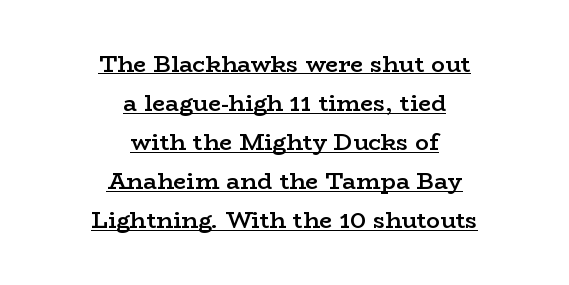
The image shows 23 px text type, upright; set centered, normal line spacing (1.7x), normal letter spacing, underlined.
